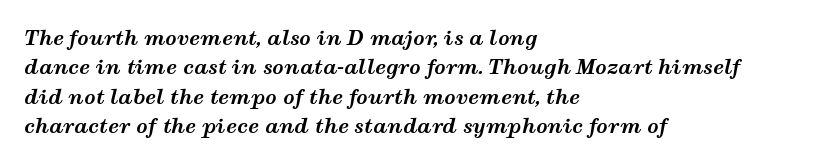
The image shows 20 px bold type, italic (leaning right); set left-aligned, normal line spacing (1.47x), normal letter spacing, not underlined.
